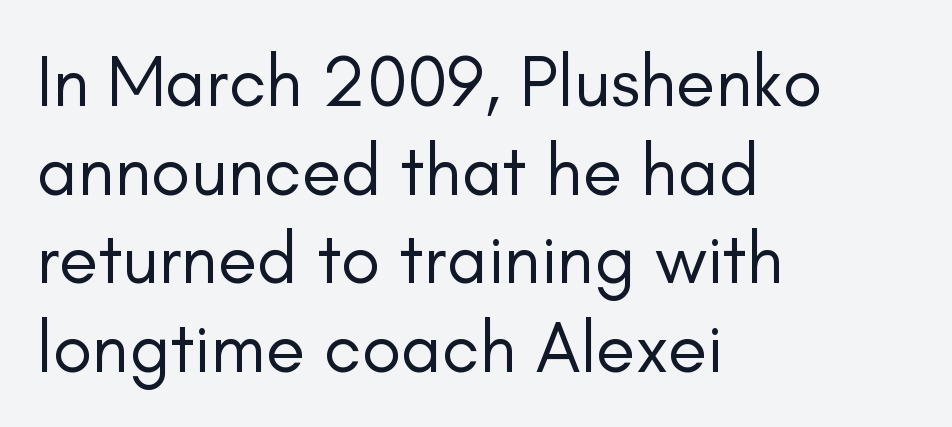
Is this a sans? Yes — the strokes have no serifs. The area under the type is left untouched. Spacing verdict: proportional, widths tailored to each character. Is the block centered? No — it sits flush against the left margin. This is the regular roman posture of the typeface. The letterforms sit at book weight or below.
